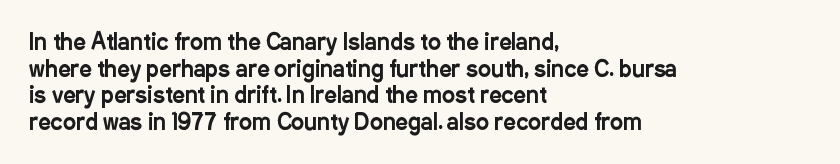
A student would call this left alignment; a typographer would say flush left, rag right. Nobody touched the tracking dial on this one. Tall strokes in this sample are plumb rather than angled. Descenders are the only things crossing below the line.
